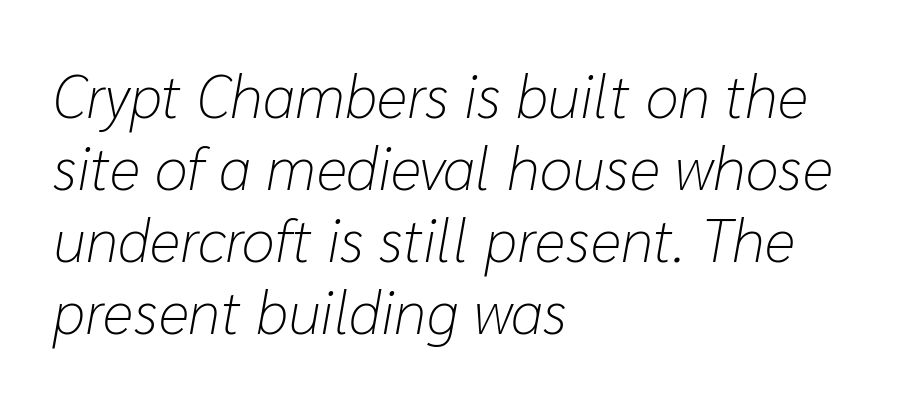
Q: Is the text bold? A: No.
Q: Is the text italic (slanted)? A: Yes, it leans right by about 10 degrees.
Q: Is the text underlined? A: No.
Q: How is the paragraph aligned? A: Left-aligned.
Q: Is the spacing between letters normal or unusually wide? A: Normal.
Q: Width (condensed, normal, or wide)? A: Normal.
Q: Stroke contrast? A: Low.
Q: x-height? A: Medium.
Q: Monospaced? A: No.
